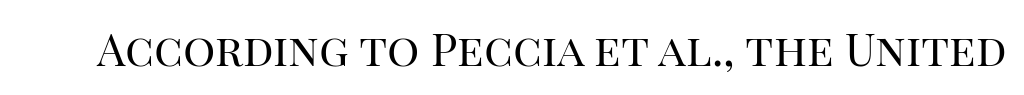
Check the space under the baseline: it is left empty. Default kerning and tracking; the words read as compact shapes. This is roman type, the default non-slanted kind. The characters are drawn with everyday or finer stroke widths. A serif font was chosen for this passage.
